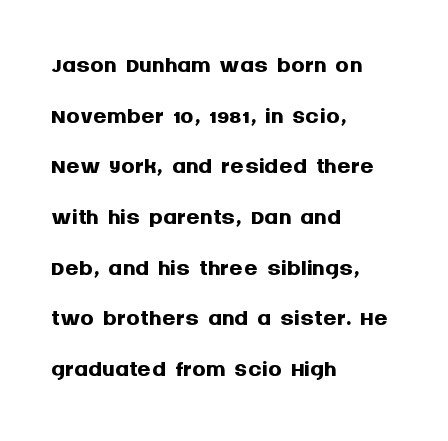
The image shows 34 px semibold sans-serif type, upright; set left-aligned, normal line spacing (1.49x), normal letter spacing, not underlined; medium stroke contrast and a large x-height.
